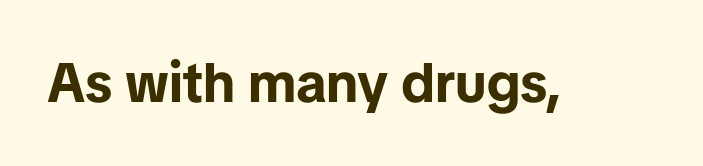
{"serif": "no", "italic": "no", "bold": "yes", "weight": "bold", "width": "normal", "stroke_contrast": "low", "x_height": "medium", "monospaced": "no", "underline": "no", "letter_spacing": "normal", "letter_spacing_em": 0.0, "glyph_px": 55}
